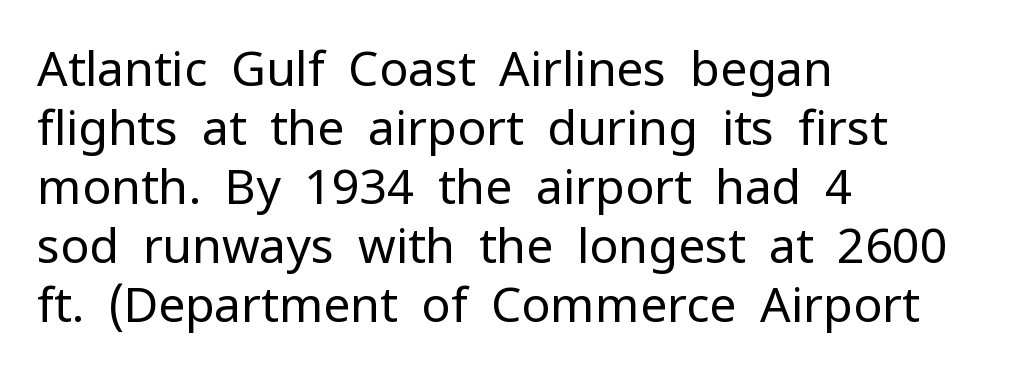
The image shows 48 px regular-weight sans-serif type, upright; set left-aligned, line spacing 1.23x, normal letter spacing, not underlined; low stroke contrast and a medium x-height.
